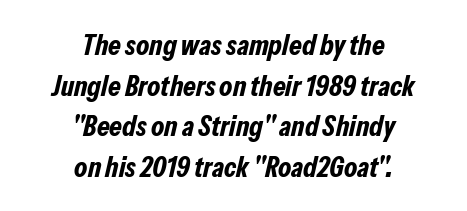
The image shows 29 px bold, condensed type, italic (leaning right); set centered, normal line spacing (1.4x), normal letter spacing, not underlined; low stroke contrast and a medium x-height.
